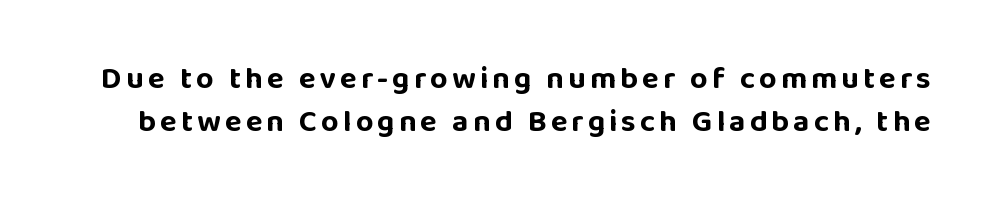
Q: Is the text bold? A: Yes.
Q: Is the text italic (slanted)? A: No, it is upright.
Q: Is the typeface a serif or a sans-serif typeface? A: Sans-serif.
Q: Is the text underlined? A: No.
Q: Is the spacing between lines tight, normal or loose? A: Normal.
Q: Width (condensed, normal, or wide)? A: Normal.
Q: Stroke contrast? A: Low.
Q: x-height? A: Large.
Q: Monospaced? A: No.
